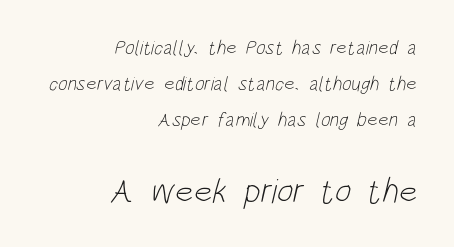
Q: Is the text bold? A: No.
Q: Is the typeface a serif or a sans-serif typeface? A: Sans-serif.
Q: Is the text underlined? A: No.
Q: How is the paragraph aligned? A: Right-aligned.
Q: Is the spacing between letters normal or unusually wide? A: Normal.
Q: Which block of text is set in a larger size, the first (top) or the second (bottom)? A: The second (bottom) one.
Q: Width (condensed, normal, or wide)? A: Condensed.
Q: Stroke contrast? A: Low.
Q: x-height? A: Large.
Q: Monospaced? A: No.
